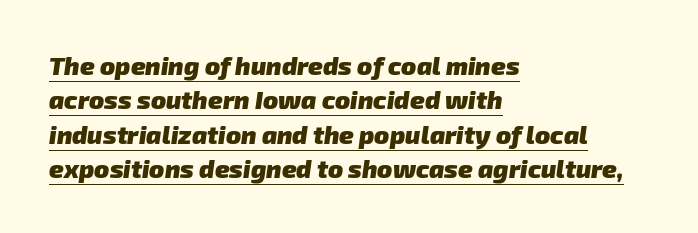
Q: Is the text bold? A: Yes.
Q: Is the text underlined? A: Yes.
Q: How is the paragraph aligned? A: Left-aligned.
Q: Is the spacing between letters normal or unusually wide? A: Normal.
Q: Is the spacing between lines tight, normal or loose? A: Normal.
